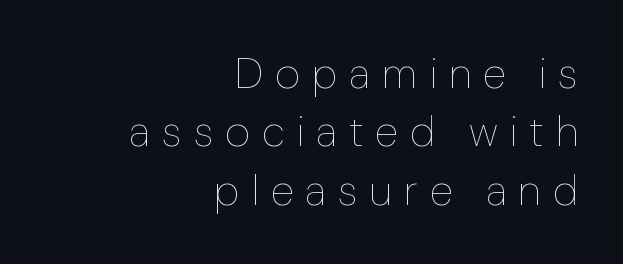
The image shows 43 px thin type, upright; set right-aligned, normal line spacing (1.36x), unusually wide letter spacing (+0.28 em), not underlined; low stroke contrast and a medium x-height.
